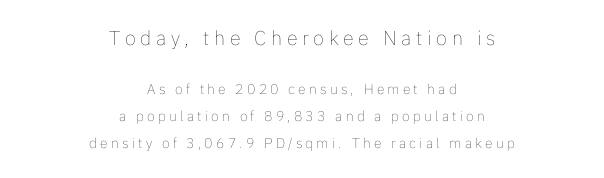
Q: Is the text bold? A: No.
Q: Is the text italic (slanted)? A: No, it is upright.
Q: Is the text underlined? A: No.
Q: How is the paragraph aligned? A: Centered.
Q: Is the spacing between letters normal or unusually wide? A: Unusually wide.
Q: Is the spacing between lines tight, normal or loose? A: Loose.
Q: Which block of text is set in a larger size, the first (top) or the second (bottom)? A: The first (top) one.
